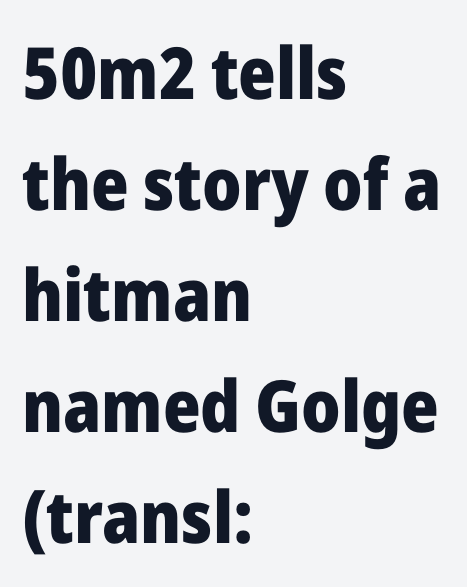
Q: Is the text bold? A: Yes.
Q: Is the text italic (slanted)? A: No, it is upright.
Q: Is the typeface a serif or a sans-serif typeface? A: Sans-serif.
Q: Is the text underlined? A: No.
Q: How is the paragraph aligned? A: Left-aligned.
Q: Is the spacing between letters normal or unusually wide? A: Normal.
Q: Is the spacing between lines tight, normal or loose? A: Normal.
Q: Width (condensed, normal, or wide)? A: Normal.
Q: Stroke contrast? A: Low.
Q: x-height? A: Medium.
Q: Monospaced? A: No.
